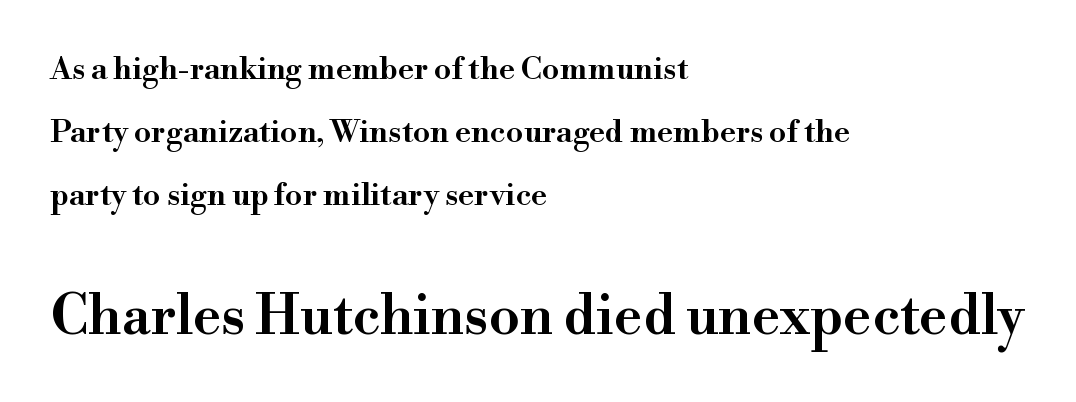
{"serif": "yes", "italic": "no", "bold": "semi", "weight": "semibold", "width": "normal", "stroke_contrast": "high", "x_height": "small", "monospaced": "no", "underline": "no", "align": "left", "line_spacing": "loose", "line_spacing_ratio": 2.03, "letter_spacing": "normal", "letter_spacing_em": 0.0, "larger_block": "second", "size_ratio": 1.77, "glyph_px": 55}
